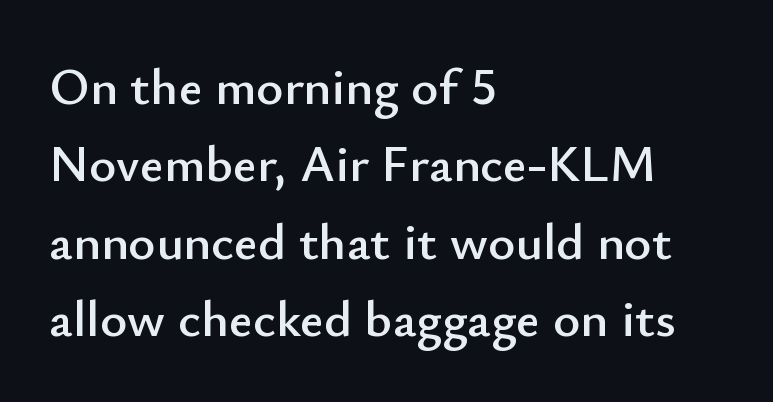
The image shows 52 px sans-serif type, upright; set left-aligned, normal line spacing (1.49x), normal letter spacing, not underlined; low stroke contrast and a small x-height.
